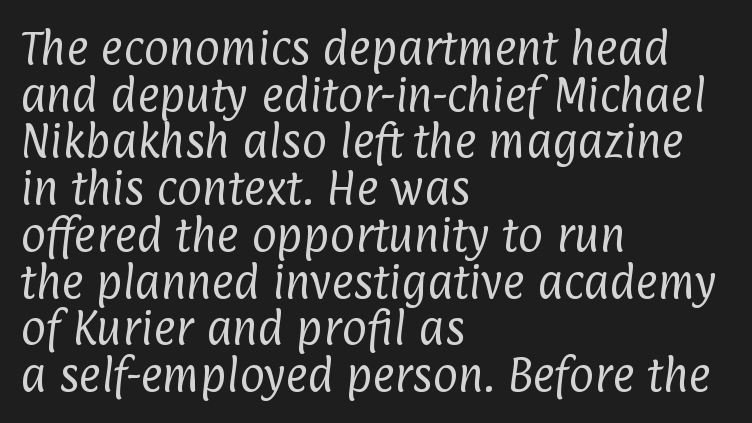
Is the type heavy? It reads as light-to-regular instead. Tracking here is standard; glyphs follow each other at the usual distance. The face used here is proportionally spaced, like ordinary book or web type. The text block is weighted toward the left margin, trailing off unevenly rightward. Check where the strokes stop: nothing finishes them off — pure sans.
